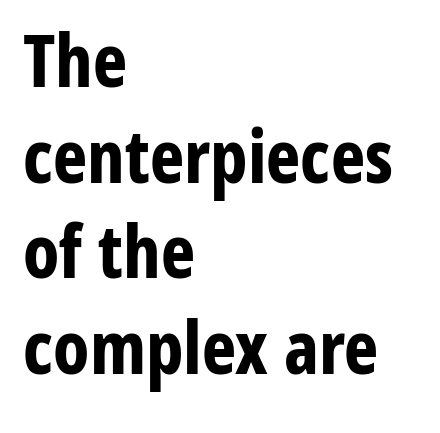
The image shows 73 px bold, condensed sans-serif type, upright; set left-aligned, normal line spacing (1.31x), normal letter spacing, not underlined; low stroke contrast and a medium x-height.
